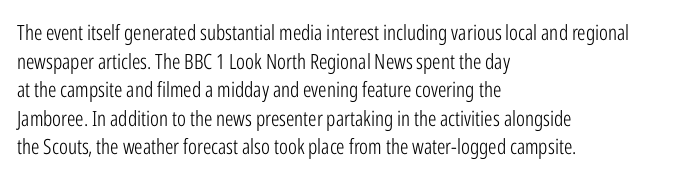
{"italic": "no", "bold": "no", "underline": "no", "align": "left", "line_spacing": "normal", "line_spacing_ratio": 1.36, "letter_spacing": "normal", "letter_spacing_em": 0.0, "glyph_px": 21}
